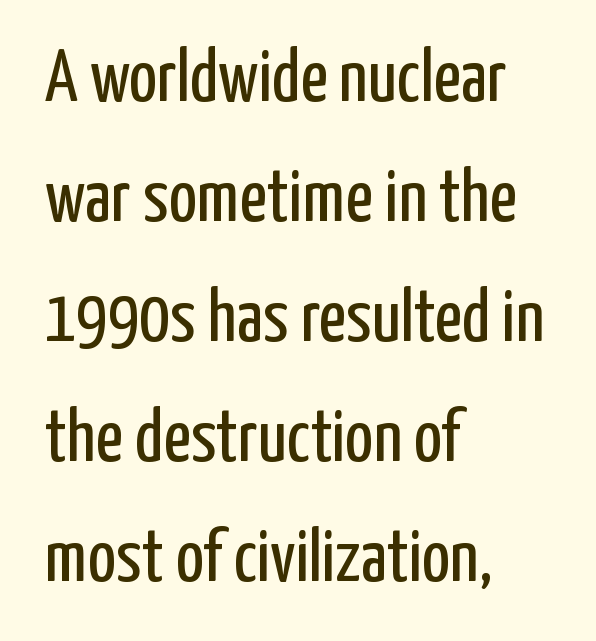
{"serif": "no", "italic": "no", "bold": "no", "weight": "regular", "width": "condensed", "stroke_contrast": "low", "x_height": "medium", "monospaced": "no", "underline": "no", "align": "left", "line_spacing": "normal", "line_spacing_ratio": 1.6, "letter_spacing": "normal", "letter_spacing_em": 0.0, "glyph_px": 75}
